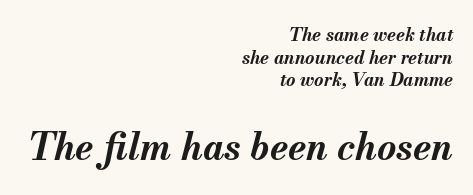
Leftover space on each line is placed entirely before the opening word. Look at the stroke-to-counter ratio: heavy, a bold. Compared with typical body copy, the letter spacing here is the same. Is this a fixed-width face? No — the glyphs have proportional, varying widths. The font's italic variant was chosen for this text.
